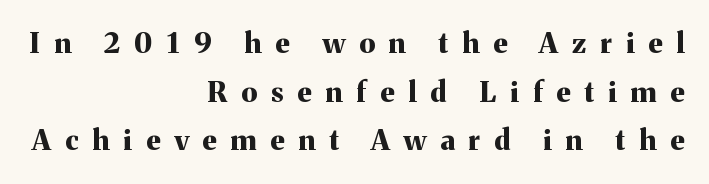
{"serif": "yes", "italic": "no", "bold": "yes", "weight": "bold", "width": "normal", "stroke_contrast": "medium", "x_height": "medium", "monospaced": "no", "underline": "no", "align": "right", "line_spacing_ratio": 1.74, "letter_spacing": "wide", "letter_spacing_em": 0.5, "glyph_px": 28}
